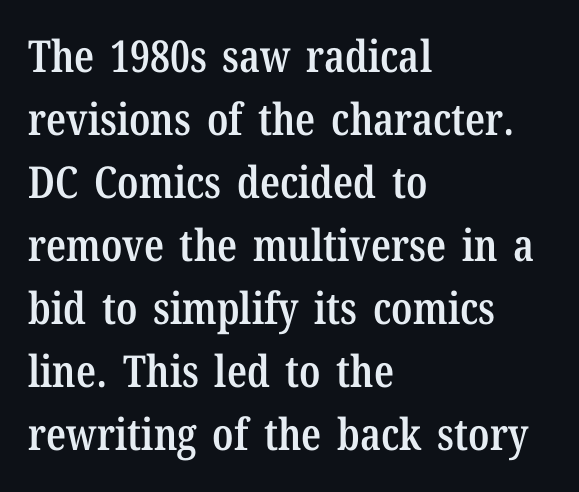
The image shows 44 px semibold, condensed serif type, upright; set left-aligned, normal line spacing (1.43x), normal letter spacing, not underlined; low stroke contrast and a medium x-height.
